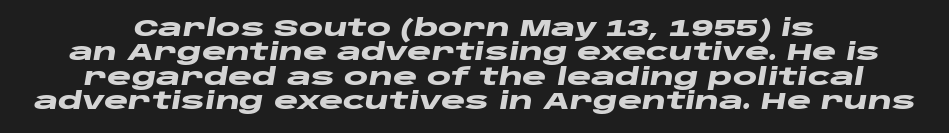
The image shows 23 px bold type, italic (leaning right); set tight line spacing (1.06x), normal letter spacing, not underlined.
